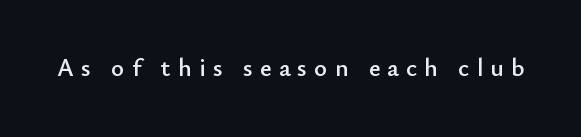
The image shows 25 px text type, upright; set unusually wide letter spacing (+0.29 em), not underlined.
